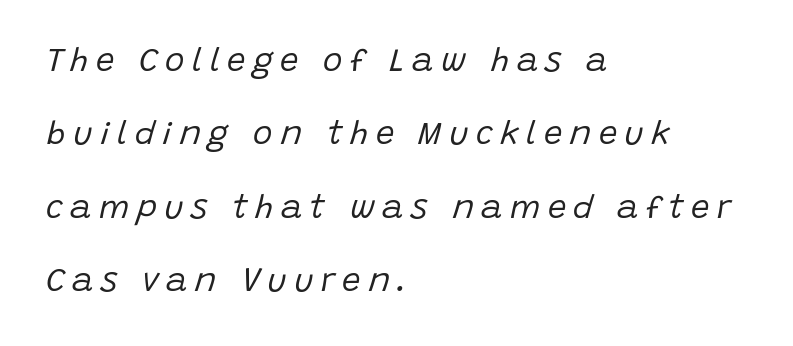
The image shows 33 px regular-weight type, italic (leaning right); set left-aligned, loose line spacing (2.22x), unusually wide letter spacing (+0.22 em), not underlined; low stroke contrast and a large x-height.
